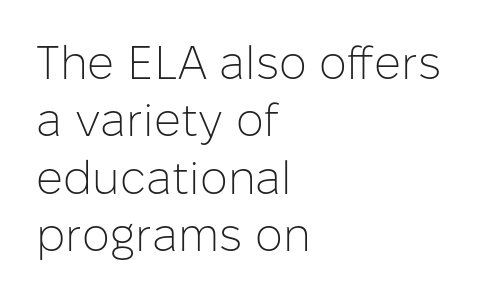
The image shows 47 px light sans-serif type, upright; set left-aligned, line spacing 1.22x, normal letter spacing, not underlined; low stroke contrast and a medium x-height.
